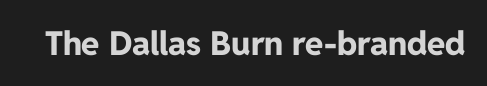
{"serif": "no", "italic": "no", "bold": "yes", "weight": "bold", "width": "normal", "stroke_contrast": "low", "x_height": "medium", "monospaced": "no", "underline": "no", "letter_spacing": "normal", "letter_spacing_em": 0.0, "glyph_px": 33}
